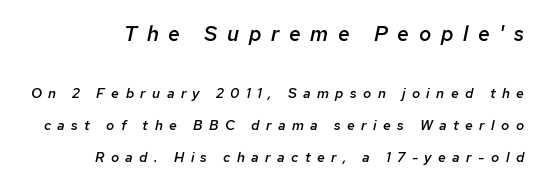
Lines of text with bare space underneath. Line endings align vertically; line beginnings do not. The type is letterspaced generously, with wide tracking. Whoever set this chose breathing room over compactness in the vertical rhythm. As a designer I'd log this as weight 600, semibold.
